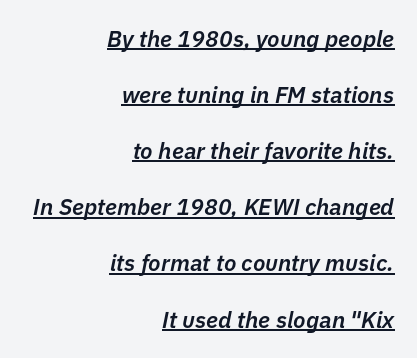
Beneath each row of characters lies a ruled line. Emphasis by weight is partial: semibold. The text carries the slant typical of an italic or oblique font. The line texture is even and compact thanks to regular tracking. These lines stack with their right ends in a neat column.
